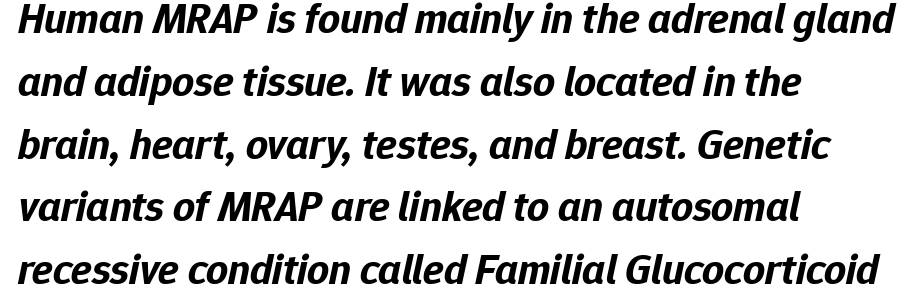
{"italic": "yes", "lean": "right", "slant_degrees": 12, "bold": "yes", "weight": "bold", "width": "normal", "stroke_contrast": "low", "x_height": "medium", "monospaced": "no", "underline": "no", "align": "left", "line_spacing": "normal", "line_spacing_ratio": 1.46, "letter_spacing": "normal", "letter_spacing_em": 0.0, "glyph_px": 43}
